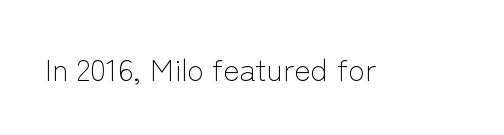
{"serif": "no", "italic": "no", "bold": "no", "weight": "light", "width": "normal", "stroke_contrast": "low", "x_height": "medium", "monospaced": "no", "underline": "no", "letter_spacing": "normal", "letter_spacing_em": 0.0, "glyph_px": 31}
